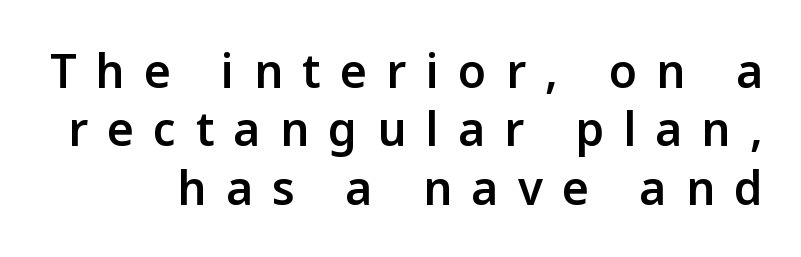
Q: Is the text bold? A: Semi-bold.
Q: Is the text italic (slanted)? A: No, it is upright.
Q: Is the typeface a serif or a sans-serif typeface? A: Sans-serif.
Q: Is the text underlined? A: No.
Q: Is the spacing between letters normal or unusually wide? A: Unusually wide.
Q: Is the spacing between lines tight, normal or loose? A: Normal.
Q: Width (condensed, normal, or wide)? A: Normal.
Q: Stroke contrast? A: Low.
Q: x-height? A: Medium.
Q: Monospaced? A: No.
